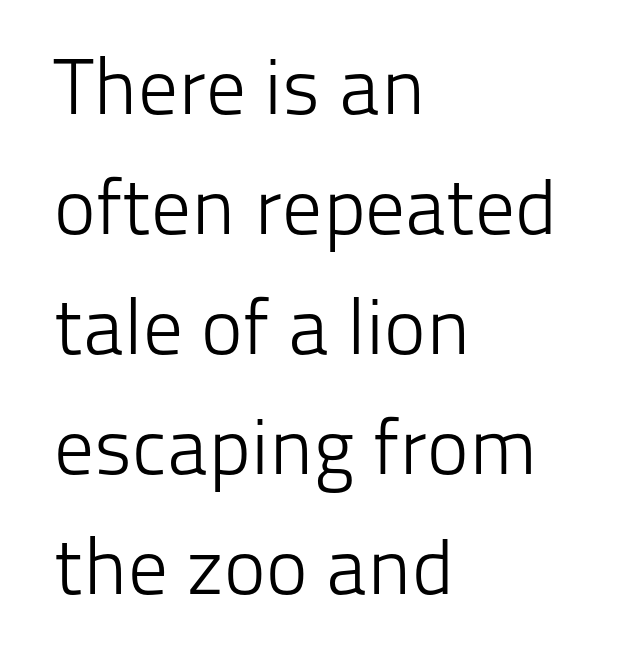
Line beginnings align vertically; line endings do not. Do the characters align in a grid? No, the font is proportional. Glyph-to-glyph distance matches everyday printed text. Nobody drew a line under any word here. These lines are composed in type without serifs.
